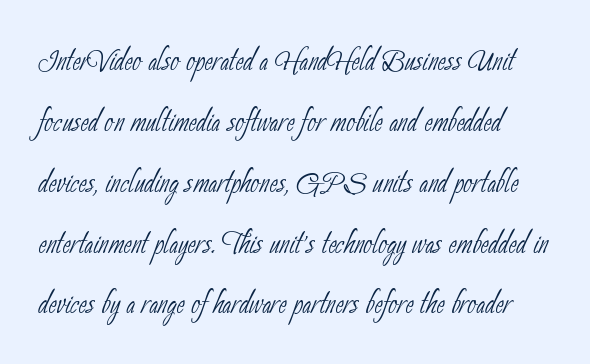
The image shows 39 px thin, condensed sans-serif type; set normal line spacing (1.56x), normal letter spacing, not underlined; low stroke contrast and a small x-height.
